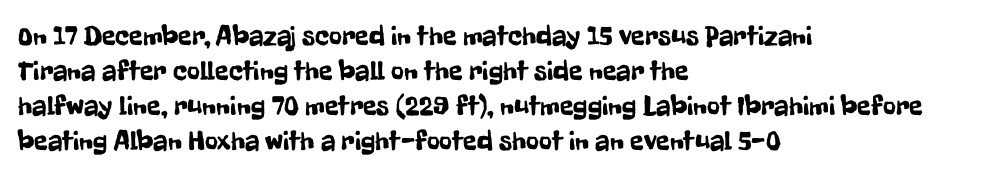
The image shows 28 px condensed sans-serif type, upright; set left-aligned, normal line spacing (1.25x), normal letter spacing, not underlined; low stroke contrast and a medium x-height.
